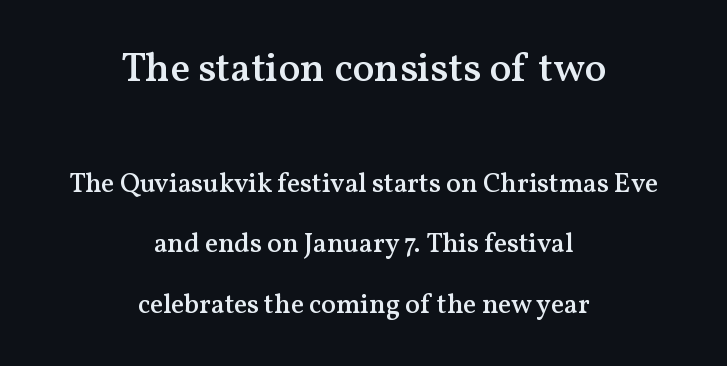
Q: Is the text bold? A: Semi-bold.
Q: Is the text italic (slanted)? A: No, it is upright.
Q: Is the typeface a serif or a sans-serif typeface? A: Serif.
Q: Is the text underlined? A: No.
Q: How is the paragraph aligned? A: Centered.
Q: Is the spacing between letters normal or unusually wide? A: Normal.
Q: Is the spacing between lines tight, normal or loose? A: Loose.
Q: Which block of text is set in a larger size, the first (top) or the second (bottom)? A: The first (top) one.
Q: Width (condensed, normal, or wide)? A: Normal.
Q: Stroke contrast? A: Medium.
Q: x-height? A: Medium.
Q: Monospaced? A: No.
